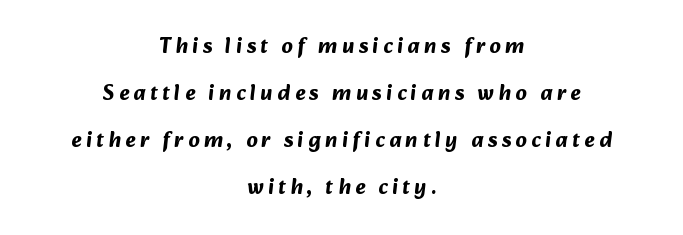
The tracking reads as deliberately expanded to a designer's eye. Check under the words: just untouched page. In CSS terms this would be text-align: center. These lines carry a lot of weight — the face is fully bold.
